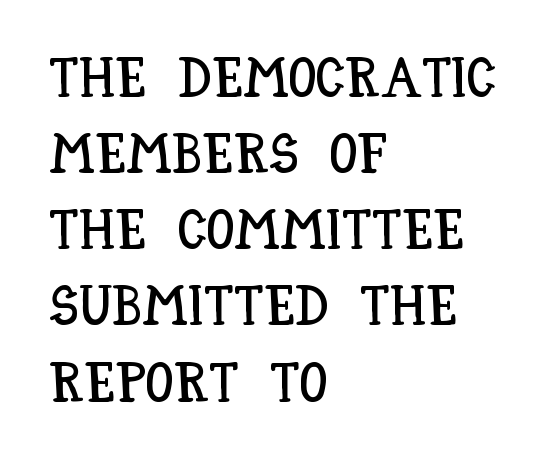
How are the letters spaced? Ordinarily, with no added tracking. Varying glyph widths throughout — classic text-font behaviour. The gap between lines stays unmarked. Italic: no, the glyphs are upright roman.
